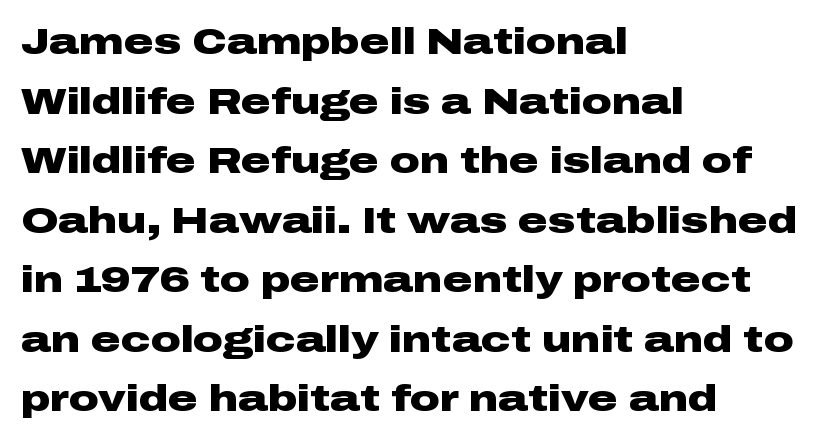
{"serif": "no", "italic": "no", "bold": "yes", "weight": "heavy", "width": "wide", "stroke_contrast": "low", "x_height": "medium", "monospaced": "no", "underline": "no", "align": "left", "line_spacing": "normal", "line_spacing_ratio": 1.61, "letter_spacing": "normal", "letter_spacing_em": 0.0, "glyph_px": 37}
